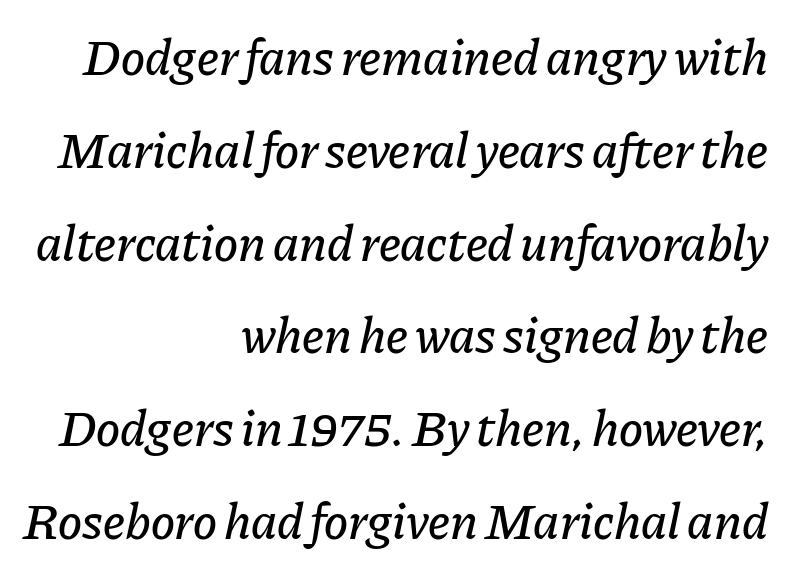
Characters follow at the spacing the type designer built in. Yep, that's italic — everything's leaning. Check the space under the baseline: it is left empty. This sample has the flowing, uneven cadence of proportional lettering. Short and long lines alike share a common ending point at right.
